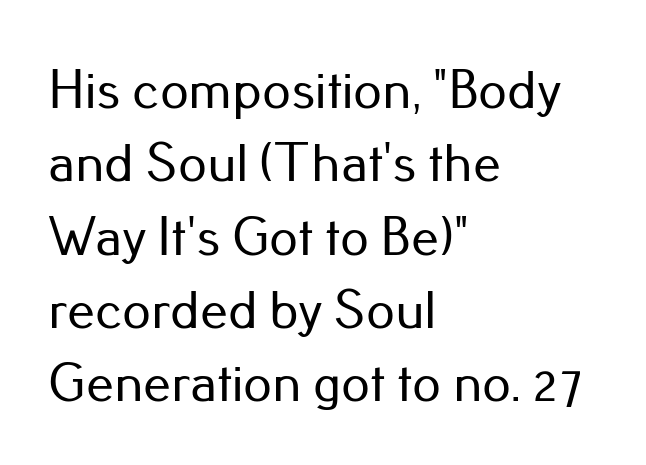
The image shows 56 px sans-serif type, upright; set left-aligned, normal line spacing (1.31x), normal letter spacing, not underlined; low stroke contrast and a small x-height.
